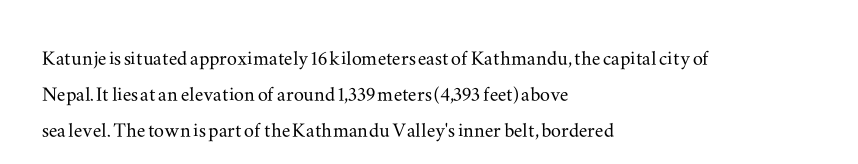
{"italic": "no", "underline": "no", "align": "left", "line_spacing": "normal", "line_spacing_ratio": 1.45, "letter_spacing": "normal", "letter_spacing_em": 0.0, "glyph_px": 25}
